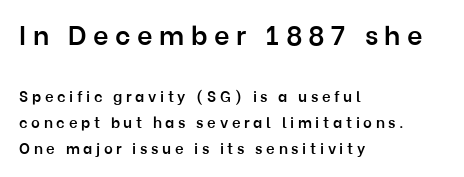
{"italic": "no", "bold": "semi", "underline": "no", "align": "left", "line_spacing_ratio": 1.72, "letter_spacing": "wide", "letter_spacing_em": 0.24, "larger_block": "first", "size_ratio": 1.8, "glyph_px": 27}
